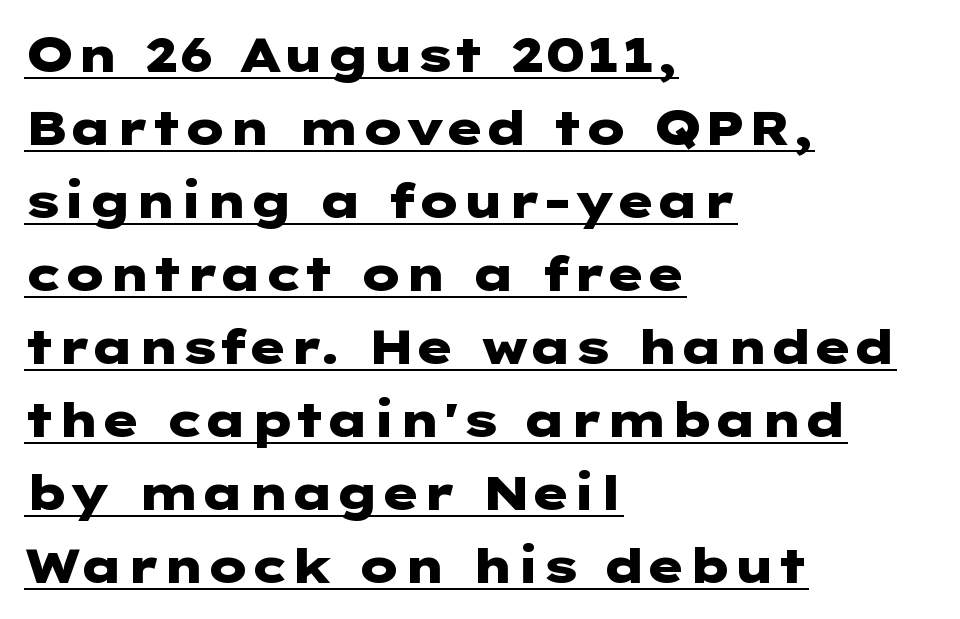
{"serif": "no", "italic": "no", "bold": "yes", "weight": "heavy", "width": "wide", "stroke_contrast": "low", "x_height": "medium", "underline": "yes", "align": "left", "line_spacing": "normal", "line_spacing_ratio": 1.52, "letter_spacing": "normal", "letter_spacing_em": 0.0, "glyph_px": 48}
